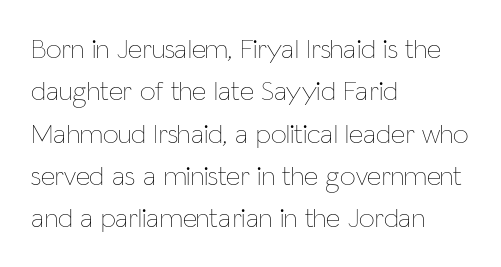
Notice how the stems are strictly vertical — no italics here. The rendering uses natural spacing where letterforms have individual widths. Evenly set lines give the paragraph a standard silhouette. Glance below the letters and you will spot only blank space. Typeset ragged right — the left edge is the straight one. The strokes carry an ordinary text weight at most.
